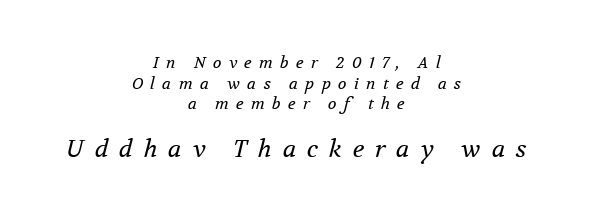
Q: Is the text bold? A: No.
Q: Is the text italic (slanted)? A: Yes, it leans right by about 12 degrees.
Q: Is the text underlined? A: No.
Q: How is the paragraph aligned? A: Centered.
Q: Is the spacing between letters normal or unusually wide? A: Unusually wide.
Q: Is the spacing between lines tight, normal or loose? A: Normal.
Q: Which block of text is set in a larger size, the first (top) or the second (bottom)? A: The second (bottom) one.
